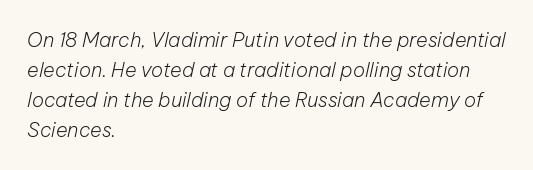
{"italic": "yes", "lean": "right", "slant_degrees": 12, "bold": "no", "underline": "no", "align": "left", "line_spacing": "normal", "line_spacing_ratio": 1.5, "letter_spacing": "normal", "letter_spacing_em": 0.0, "glyph_px": 20}
